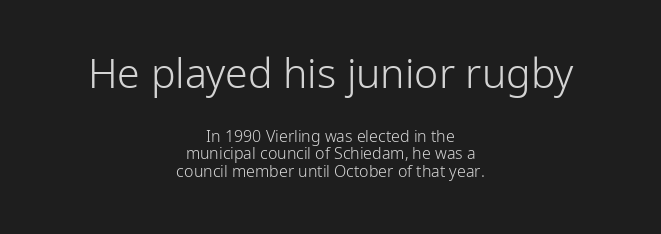
The image shows 41 px light sans-serif type, upright; set centered, tight line spacing (1.1x), normal letter spacing, not underlined; the first (top) block is 2.56x larger; low stroke contrast and a medium x-height.
